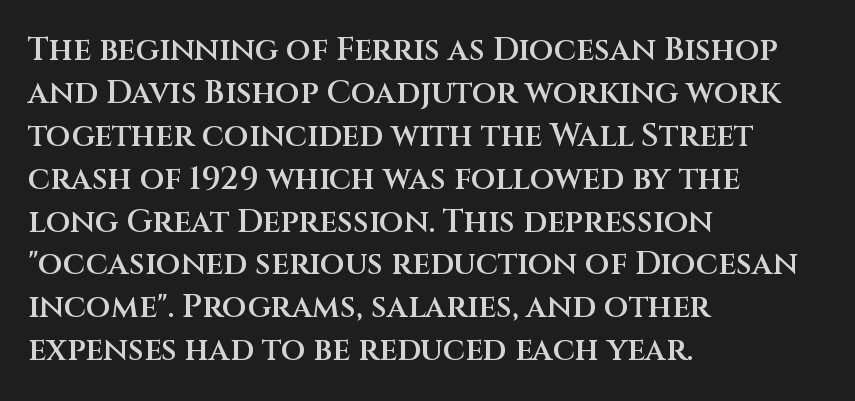
There is no visible air inserted between adjacent glyphs. The typeface chosen for these lines omits serifs. The space beneath each line is pristine and unruled. The lines in this sample share a left origin and differ only in where they stop.
